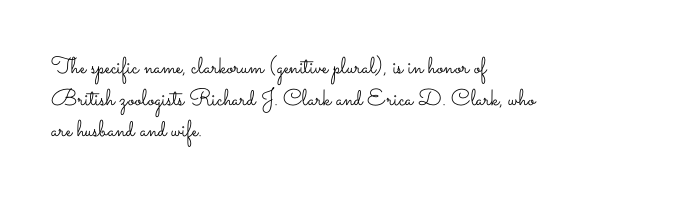
The strokes are not fattened; the text isn't bold. Beneath every word, the page is bare. Every row of glyphs begins at an identical x-position on the left.
